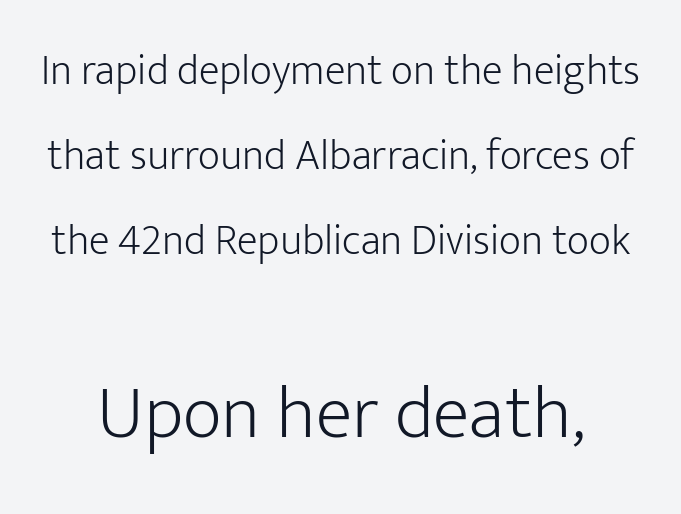
The image shows 76 px light sans-serif type, upright; set loose line spacing (1.98x), normal letter spacing, not underlined; the second (bottom) block is 1.77x larger; low stroke contrast and a medium x-height.
